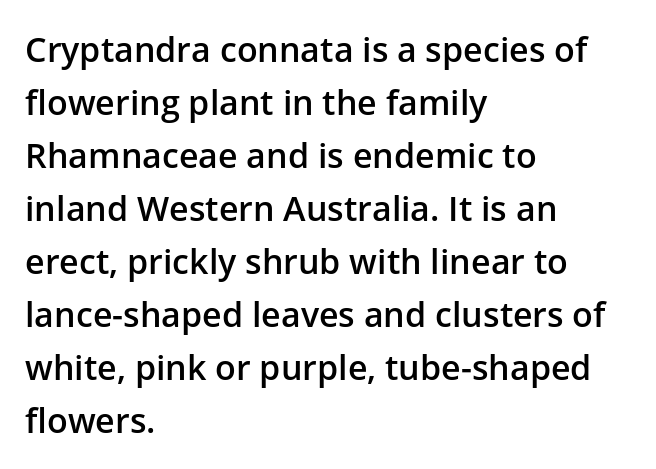
{"serif": "no", "italic": "no", "bold": "semi", "weight": "semibold", "width": "normal", "stroke_contrast": "low", "x_height": "medium", "monospaced": "no", "underline": "no", "align": "left", "line_spacing": "normal", "line_spacing_ratio": 1.56, "letter_spacing": "normal", "letter_spacing_em": 0.0, "glyph_px": 34}
